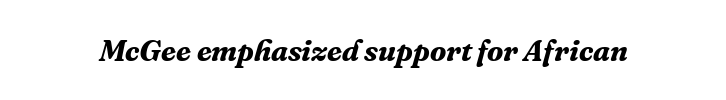
Think of a printed novel: that variable character pitch is what you see here. Decoration check: the copy has no underline. Does the weight exceed regular? Yes, all the way to bold. Looking at the ascenders, they clearly lean. The passage shown has conventional tracking throughout.
